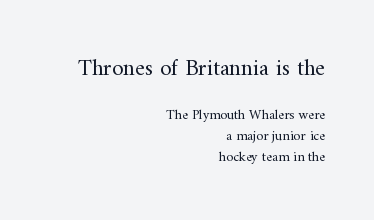
The image shows 23 px text type, upright; set right-aligned, normal line spacing (1.53x), normal letter spacing, not underlined; the first (top) block is 1.64x larger.
